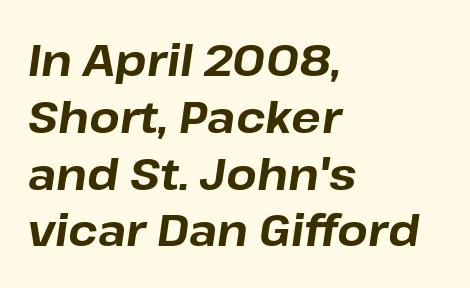
Q: Is the text bold? A: Yes.
Q: Is the text italic (slanted)? A: Yes, it leans right by about 8 degrees.
Q: Is the text underlined? A: No.
Q: How is the paragraph aligned? A: Left-aligned.
Q: Is the spacing between letters normal or unusually wide? A: Normal.
Q: Is the spacing between lines tight, normal or loose? A: Normal.
Q: Width (condensed, normal, or wide)? A: Normal.
Q: Stroke contrast? A: Low.
Q: x-height? A: Medium.
Q: Monospaced? A: No.
